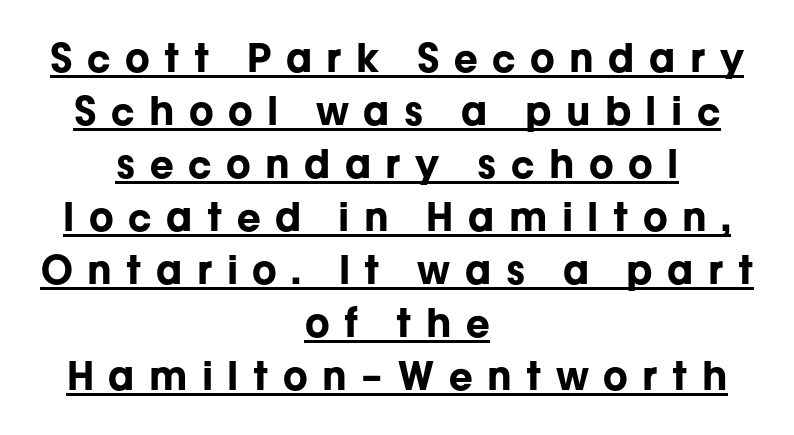
{"serif": "no", "italic": "no", "bold": "yes", "weight": "bold", "width": "normal", "stroke_contrast": "low", "x_height": "medium", "monospaced": "no", "underline": "yes", "align": "center", "line_spacing": "normal", "line_spacing_ratio": 1.36, "letter_spacing": "wide", "letter_spacing_em": 0.37, "glyph_px": 39}
